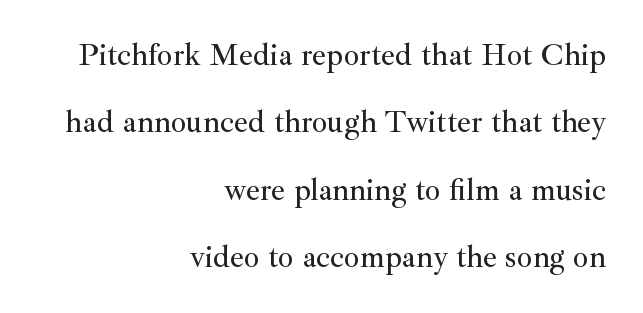
{"serif": "yes", "italic": "no", "width": "normal", "stroke_contrast": "medium", "x_height": "small", "monospaced": "no", "underline": "no", "align": "right", "line_spacing": "loose", "line_spacing_ratio": 2.17, "letter_spacing": "normal", "letter_spacing_em": 0.0, "glyph_px": 31}
